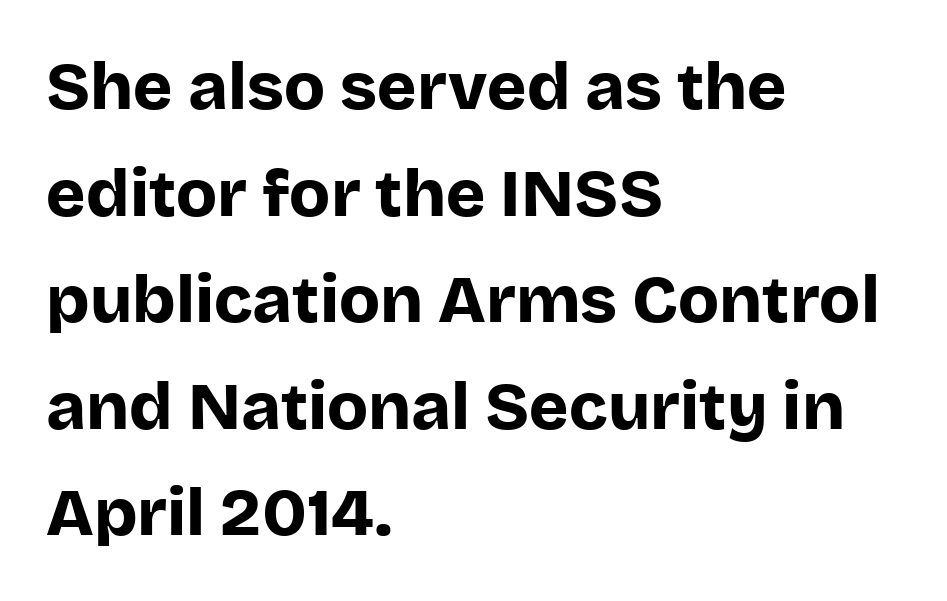
Q: Is the text bold? A: Yes.
Q: Is the text italic (slanted)? A: No, it is upright.
Q: Is the typeface a serif or a sans-serif typeface? A: Sans-serif.
Q: Is the text underlined? A: No.
Q: How is the paragraph aligned? A: Left-aligned.
Q: Is the spacing between letters normal or unusually wide? A: Normal.
Q: Is the spacing between lines tight, normal or loose? A: Normal.
Q: Width (condensed, normal, or wide)? A: Normal.
Q: Stroke contrast? A: Low.
Q: x-height? A: Large.
Q: Monospaced? A: No.
